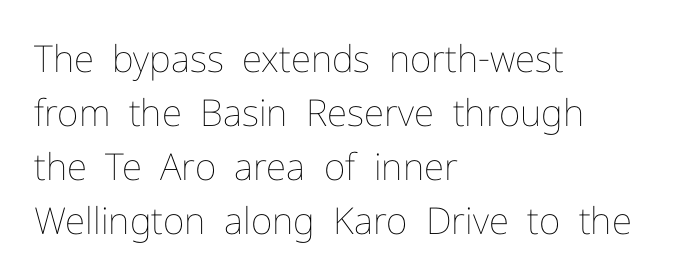
Stem width sits at or under what a default text font uses. Rows of type keep a routine distance in the vertical direction. Anything drawn beneath the words? Only blank space. No italicization has been applied; the sample stays upright. Compared with typical body copy, the letter spacing here is the same. Proportional: the letters do not fall into vertical columns.
